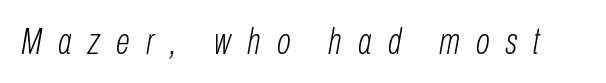
The image shows 37 px light, condensed type, italic (leaning right); set unusually wide letter spacing (+0.44 em), not underlined; low stroke contrast and a medium x-height.
